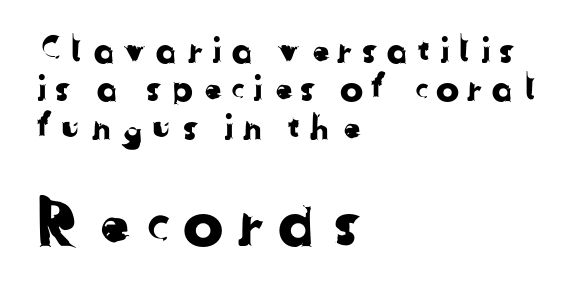
You could barely slide anything between these rows. The rendering uses natural spacing where letterforms have individual widths. In terms of letterspacing, this is a distinctly airy, spread setting. The composition opens small and finishes big. This is sans-serif lettering, the kind often seen on screens and signage.
